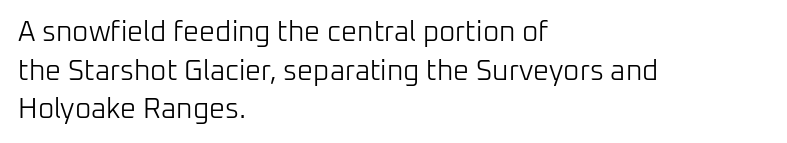
The image shows 28 px light sans-serif type, upright; set left-aligned, normal line spacing (1.38x), normal letter spacing, not underlined; low stroke contrast and a medium x-height.
